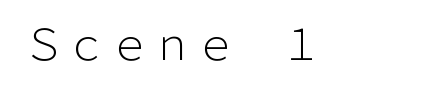
Q: Is the text bold? A: No.
Q: Is the text italic (slanted)? A: No, it is upright.
Q: Is the typeface a serif or a sans-serif typeface? A: Sans-serif.
Q: Is the text underlined? A: No.
Q: How is the paragraph aligned? A: Left-aligned.
Q: Is the spacing between letters normal or unusually wide? A: Normal.
Q: Width (condensed, normal, or wide)? A: Normal.
Q: Stroke contrast? A: Low.
Q: x-height? A: Medium.
Q: Monospaced? A: No.
